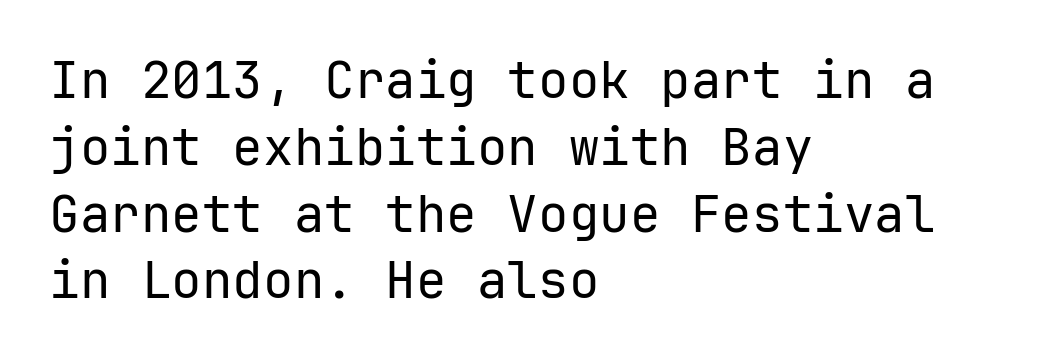
The image shows 51 px regular-weight sans-serif type, upright; set left-aligned, normal line spacing (1.31x), normal letter spacing, not underlined; low stroke contrast and a medium x-height.
